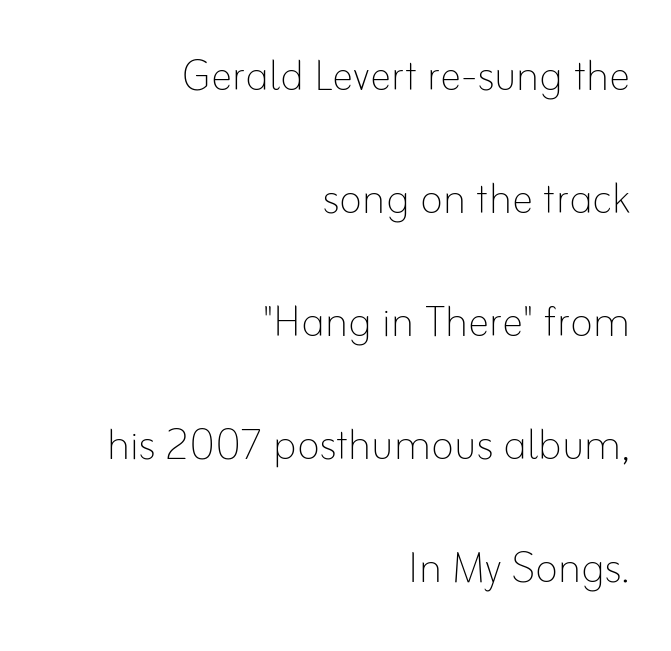
Q: Is the text bold? A: No.
Q: Is the text italic (slanted)? A: No, it is upright.
Q: Is the text underlined? A: No.
Q: How is the paragraph aligned? A: Right-aligned.
Q: Is the spacing between letters normal or unusually wide? A: Normal.
Q: Is the spacing between lines tight, normal or loose? A: Loose.
Q: Width (condensed, normal, or wide)? A: Normal.
Q: Stroke contrast? A: Low.
Q: x-height? A: Small.
Q: Monospaced? A: No.
